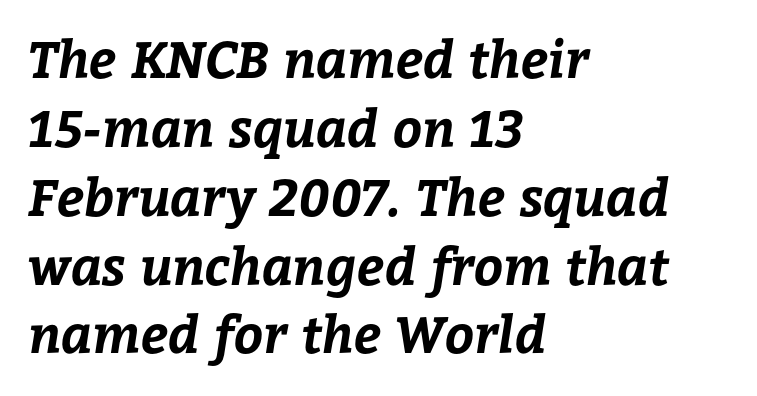
The area under the type is left untouched. Does the leading feel generous? No, just average. Do the characters align in a grid? No, the font is proportional. Students, note that the glyphs here touch the page at normal intervals.
